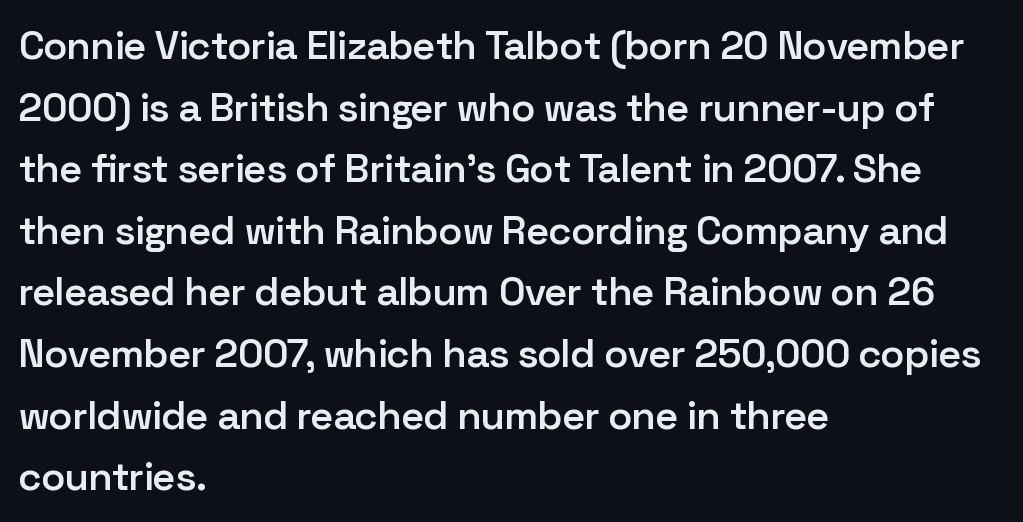
The image shows 40 px semibold sans-serif type, upright; set left-aligned, normal line spacing (1.54x), normal letter spacing, not underlined; low stroke contrast and a medium x-height.
